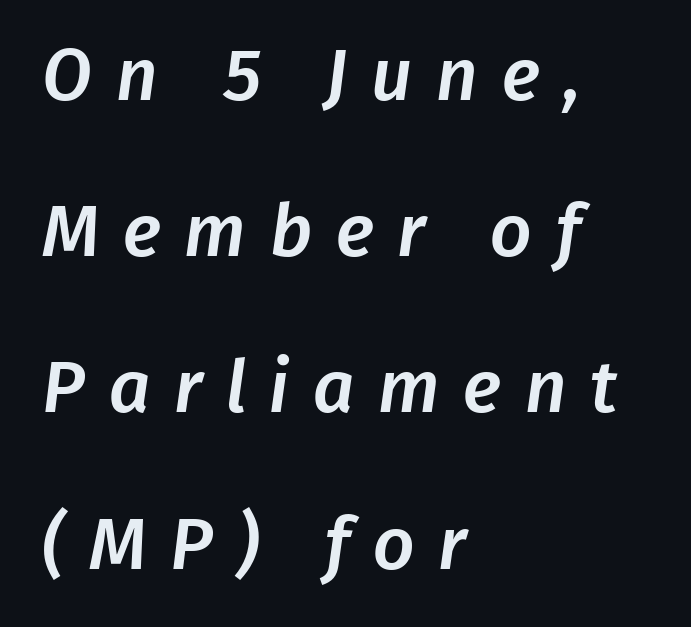
Q: Is the typeface a serif or a sans-serif typeface? A: Sans-serif.
Q: Is the text underlined? A: No.
Q: How is the paragraph aligned? A: Left-aligned.
Q: Is the spacing between letters normal or unusually wide? A: Unusually wide.
Q: Is the spacing between lines tight, normal or loose? A: Loose.
Q: Width (condensed, normal, or wide)? A: Normal.
Q: Stroke contrast? A: Low.
Q: x-height? A: Medium.
Q: Monospaced? A: No.
